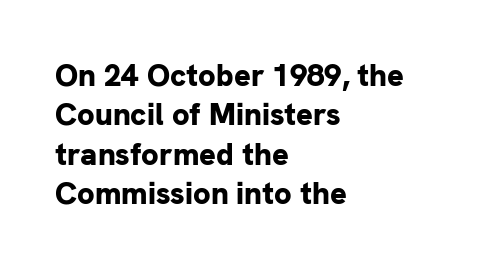
The image shows 31 px bold sans-serif type, upright; set left-aligned, normal line spacing (1.27x), normal letter spacing, not underlined; low stroke contrast and a medium x-height.
